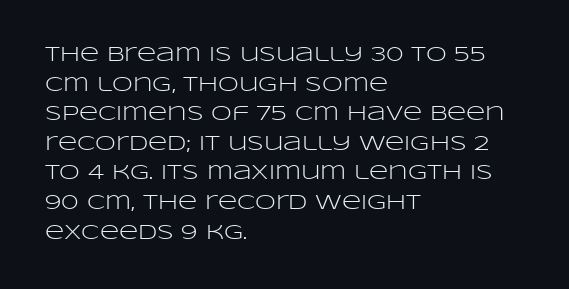
The image shows 21 px text type, upright; set left-aligned, normal line spacing (1.41x), normal letter spacing, not underlined.
